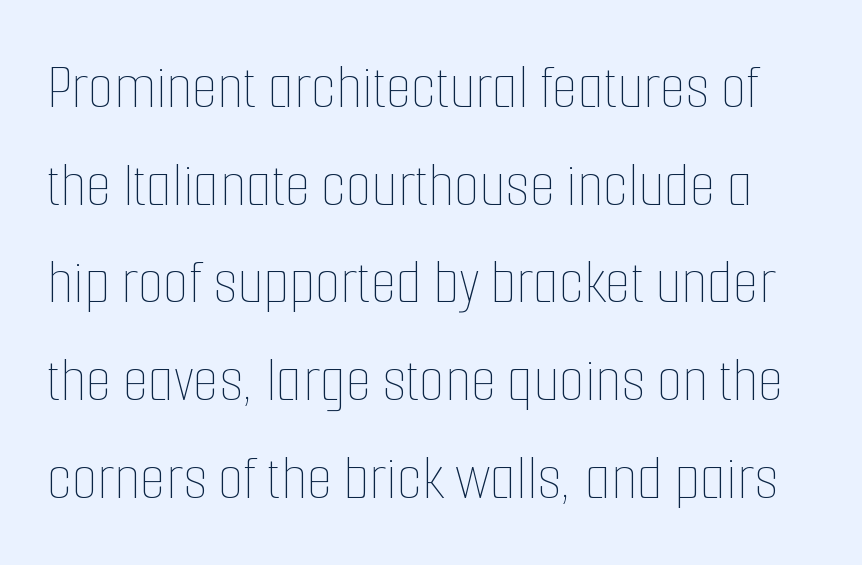
Tall strokes in this sample are plumb rather than angled. Compared with a typical body face, this is equally light or lighter still. Descenders are the only things crossing below the line. Horizontal bands of white between lines are of average thickness. Note the varied advance widths — an 'i' is clearly narrower than an 'm'. This rendering leaves character spacing at its baseline value.
